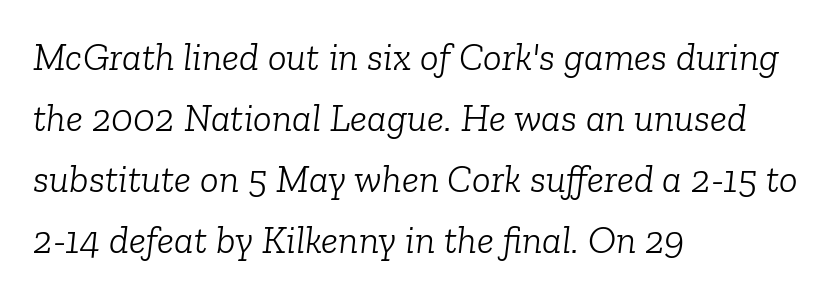
Q: Is the text bold? A: No.
Q: Is the text italic (slanted)? A: Yes, it leans right by about 6 degrees.
Q: Is the typeface a serif or a sans-serif typeface? A: Serif.
Q: Is the text underlined? A: No.
Q: How is the paragraph aligned? A: Left-aligned.
Q: Is the spacing between letters normal or unusually wide? A: Normal.
Q: Is the spacing between lines tight, normal or loose? A: Normal.
Q: Width (condensed, normal, or wide)? A: Normal.
Q: Stroke contrast? A: Low.
Q: x-height? A: Medium.
Q: Monospaced? A: No.
